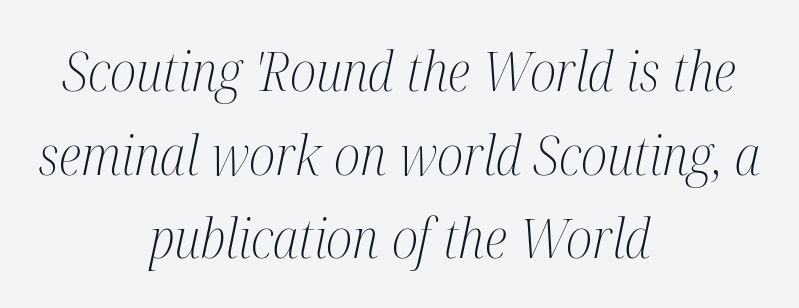
{"serif": "yes", "italic": "yes", "lean": "right", "slant_degrees": 12, "bold": "no", "weight": "light", "width": "condensed", "stroke_contrast": "medium", "x_height": "medium", "monospaced": "no", "underline": "no", "align": "center", "line_spacing": "normal", "line_spacing_ratio": 1.55, "letter_spacing": "normal", "letter_spacing_em": 0.0, "glyph_px": 54}
